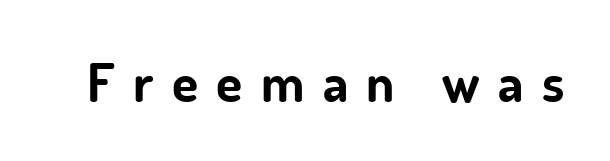
A typesetter would call this proportional, since set widths differ per character. Letter spacing: wide. The font family rendered here belongs to the sans-serif group. The strokes are fattened all the way to bold. Letters rest on an invisible, unmarked baseline. Tall strokes in this sample are plumb rather than angled.
